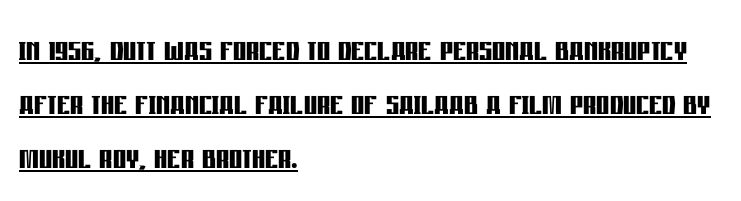
{"serif": "no", "italic": "no", "bold": "yes", "weight": "semibold", "width": "condensed", "stroke_contrast": "low", "x_height": "large", "monospaced": "no", "underline": "yes", "align": "left", "line_spacing": "normal", "line_spacing_ratio": 1.32, "letter_spacing": "normal", "letter_spacing_em": 0.0, "glyph_px": 41}
